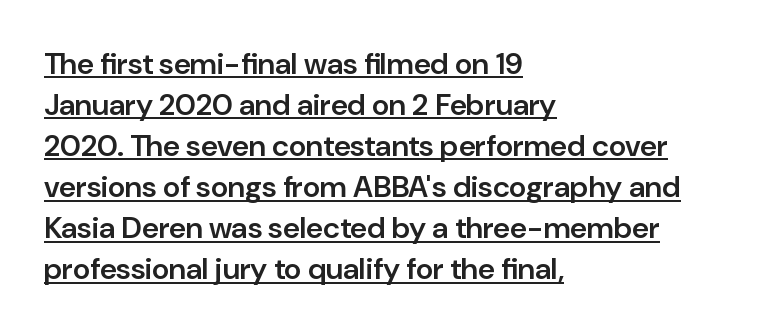
The image shows 30 px semibold sans-serif type, upright; set left-aligned, normal line spacing (1.37x), normal letter spacing, underlined; low stroke contrast and a medium x-height.
